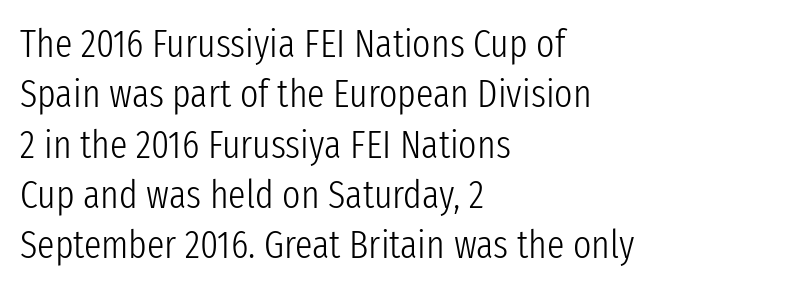
A normal amount of white space separates one row of letters from the next. Nothing unusual about the tracking: characters are spaced as the font intends. No word sits above an underline. The strokes carry an ordinary text weight at most. A student would call this left alignment; a typographer would say flush left, rag right. The rendering uses natural spacing where letterforms have individual widths.
